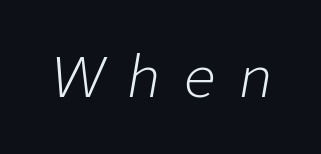
The image shows 56 px light type, italic (leaning right); set unusually wide letter spacing (+0.42 em), not underlined; low stroke contrast and a medium x-height.
